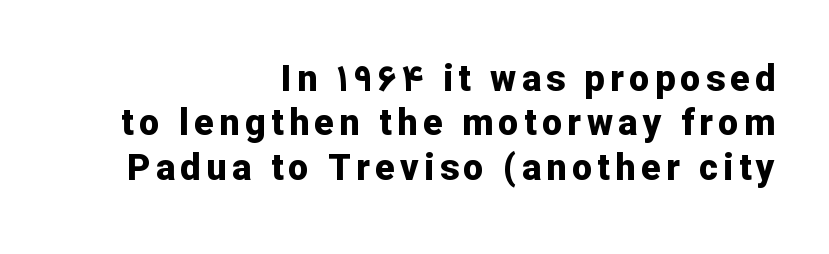
The image shows 36 px bold sans-serif type, upright; set right-aligned, line spacing 1.23x, not underlined; low stroke contrast and a medium x-height.
